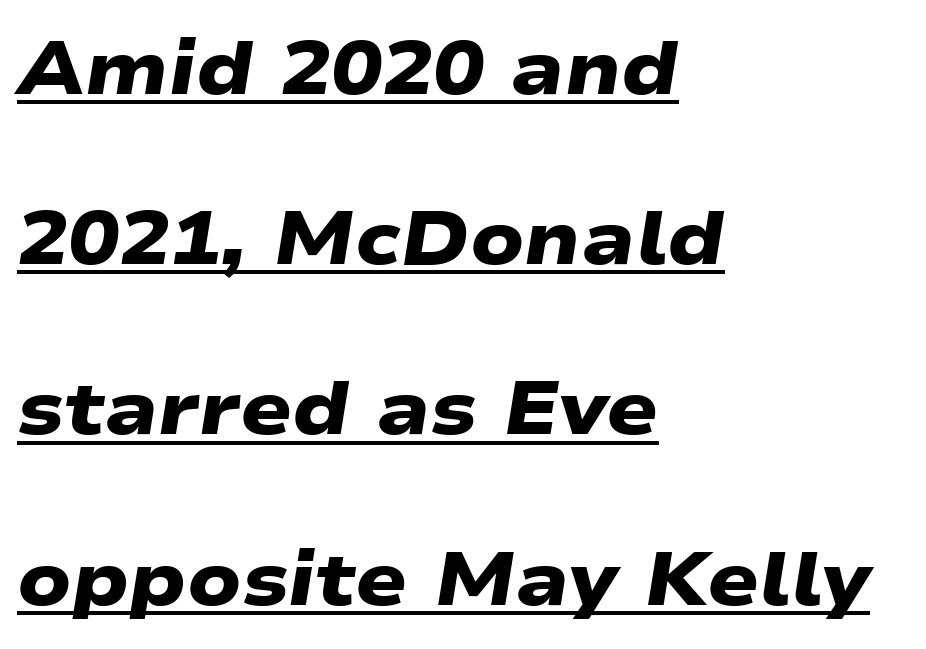
Q: Is the text bold? A: Yes.
Q: Is the typeface a serif or a sans-serif typeface? A: Sans-serif.
Q: Is the text underlined? A: Yes.
Q: How is the paragraph aligned? A: Left-aligned.
Q: Is the spacing between letters normal or unusually wide? A: Normal.
Q: Is the spacing between lines tight, normal or loose? A: Loose.
Q: Width (condensed, normal, or wide)? A: Wide.
Q: Stroke contrast? A: Low.
Q: x-height? A: Medium.
Q: Monospaced? A: No.
